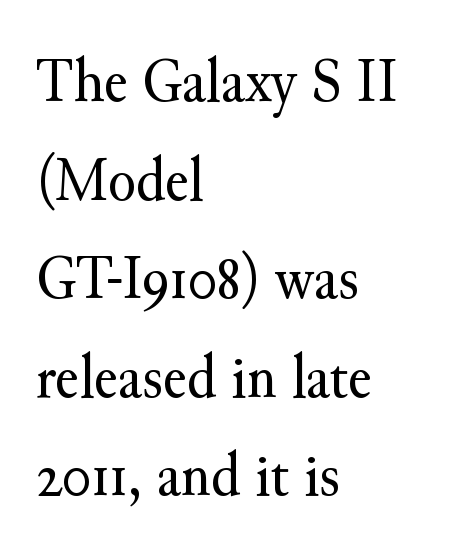
The image shows 64 px regular-weight serif type, upright; set left-aligned, normal line spacing (1.54x), normal letter spacing, not underlined; medium stroke contrast and a small x-height.
